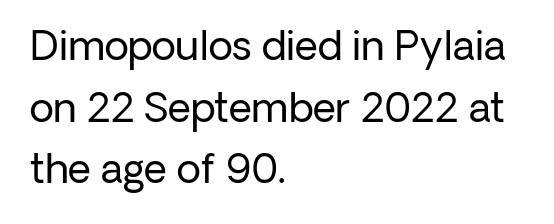
The image shows 40 px regular-weight sans-serif type, upright; set left-aligned, normal line spacing (1.54x), normal letter spacing, not underlined; low stroke contrast and a medium x-height.
